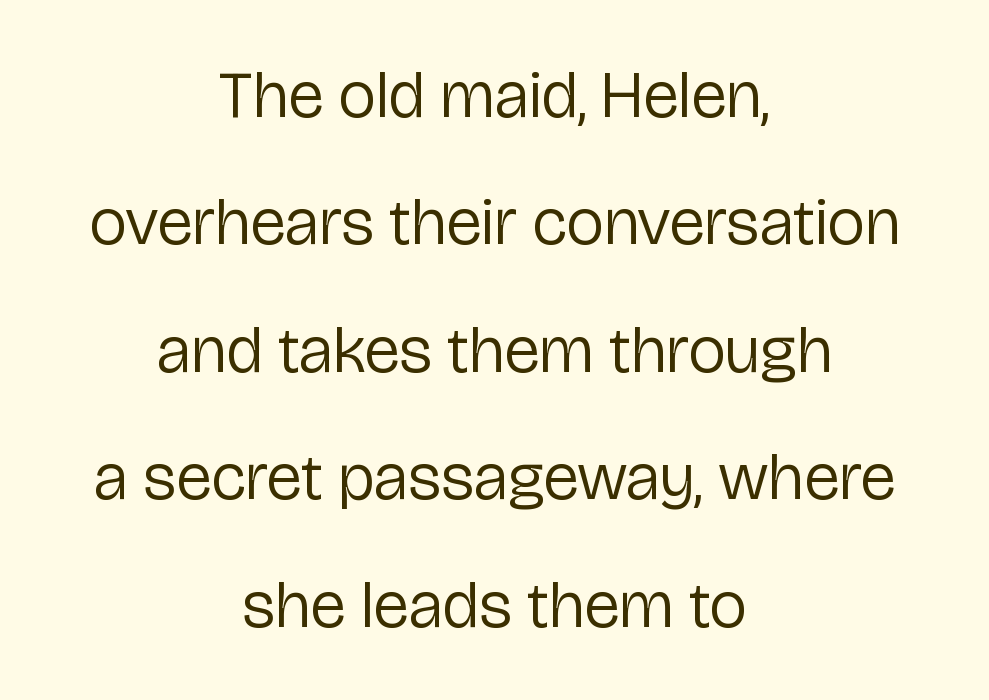
The line texture is even and compact thanks to regular tracking. No chunkiness to these letters — they're not bold. One glance says open: line gaps are wider than usual. The characters display no serif detailing; their extremities are plain. Letters rest on an invisible, unmarked baseline. Character widths vary here, with narrow letters taking less room than wide ones.
